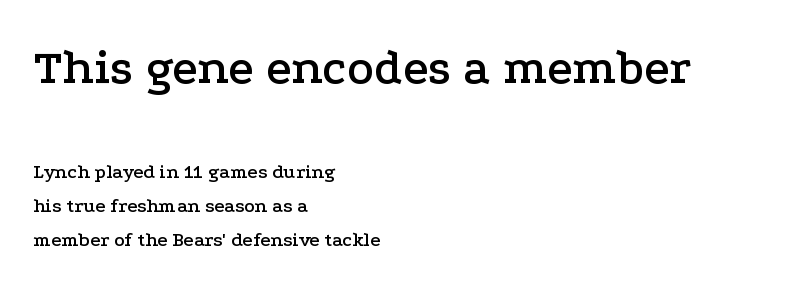
The image shows 50 px wide serif type, upright; set left-aligned, normal line spacing (1.7x), normal letter spacing, not underlined; the first (top) block is 2.5x larger; low stroke contrast and a medium x-height.
